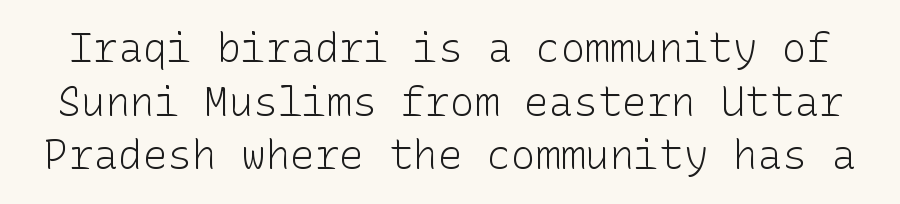
Rendered with straight, roman letterforms. The letters look calm and open, with moderate or lighter stems. In terms of leading, this rendering sits right in the middle. The area under the type is left untouched. This sample uses a sans-serif face.
